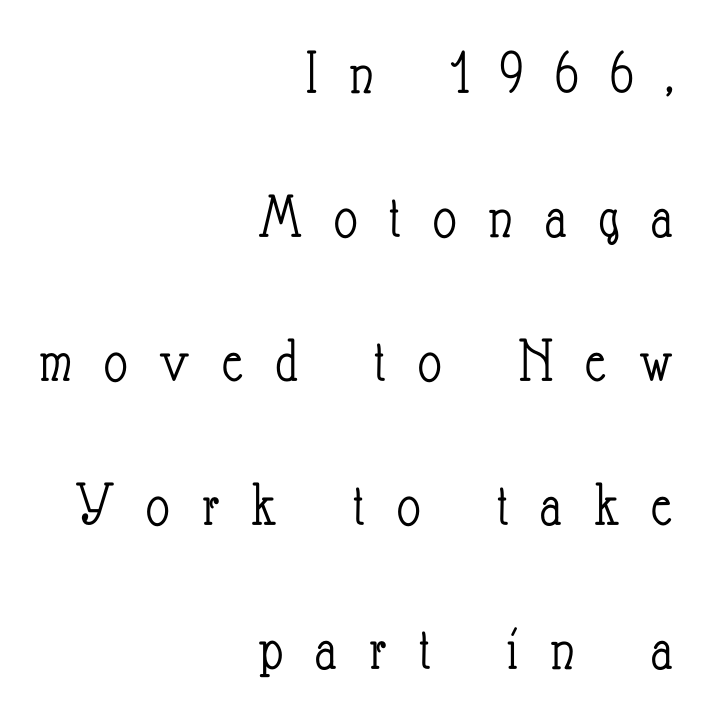
Q: Is the text bold? A: No.
Q: Is the text italic (slanted)? A: No, it is upright.
Q: Is the text underlined? A: No.
Q: How is the paragraph aligned? A: Right-aligned.
Q: Is the spacing between letters normal or unusually wide? A: Unusually wide.
Q: Is the spacing between lines tight, normal or loose? A: Loose.
Q: Width (condensed, normal, or wide)? A: Condensed.
Q: Stroke contrast? A: Low.
Q: x-height? A: Small.
Q: Monospaced? A: No.
